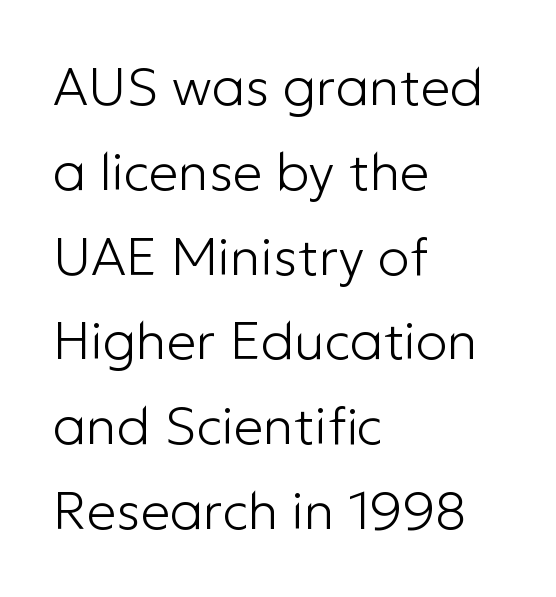
{"serif": "no", "italic": "no", "bold": "no", "weight": "light", "width": "normal", "stroke_contrast": "low", "x_height": "medium", "monospaced": "no", "underline": "no", "align": "left", "line_spacing": "normal", "line_spacing_ratio": 1.6, "letter_spacing": "normal", "letter_spacing_em": 0.0, "glyph_px": 53}
